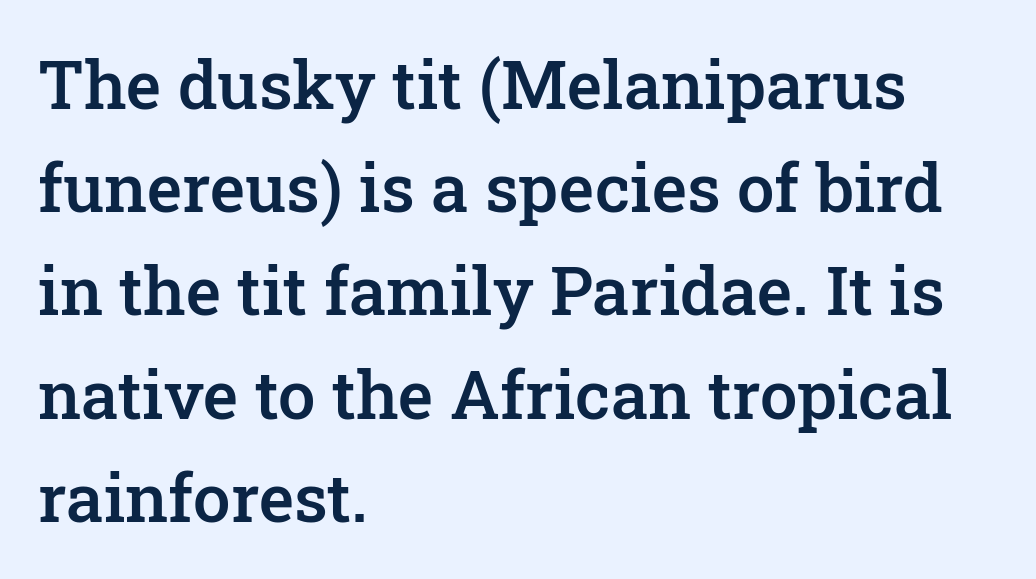
{"serif": "yes", "italic": "no", "bold": "semi", "weight": "semibold", "width": "normal", "stroke_contrast": "low", "x_height": "medium", "monospaced": "no", "underline": "no", "align": "left", "line_spacing": "normal", "line_spacing_ratio": 1.54, "letter_spacing": "normal", "letter_spacing_em": 0.0, "glyph_px": 67}
